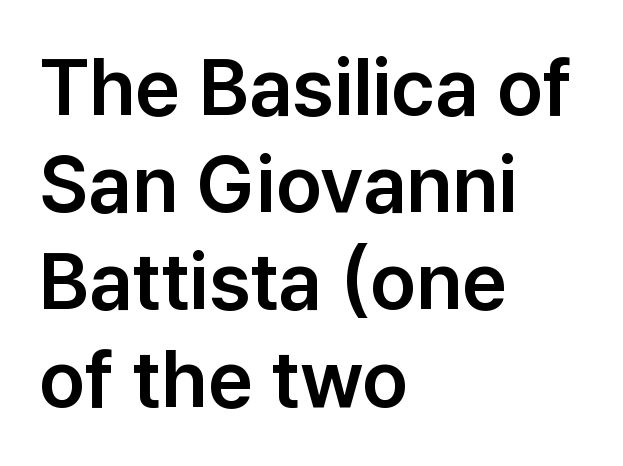
Is this a fixed-width face? No — the glyphs have proportional, varying widths. Rule under the text: the space is simply empty. No extra tracking has been applied to these lines. Designer's note — italics off, roman on. The lines in this sample share a left origin and differ only in where they stop. The face used here is a sans, in the tradition of grotesques and geometrics.
